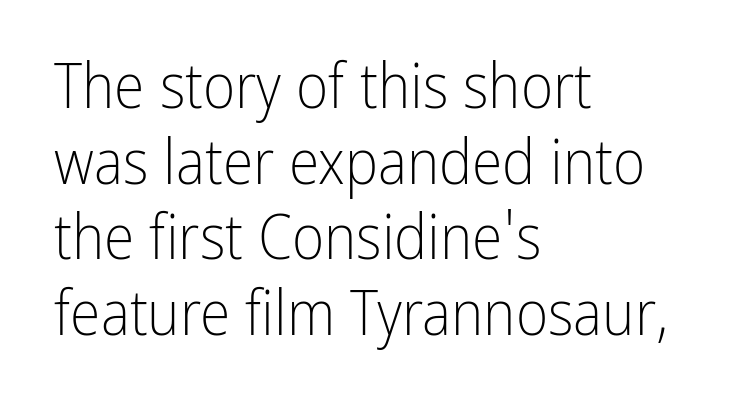
The image shows 62 px light, condensed sans-serif type, upright; set left-aligned, line spacing 1.22x, normal letter spacing, not underlined; low stroke contrast and a medium x-height.
